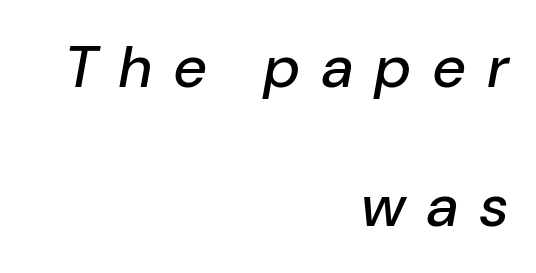
The image shows 59 px text type, italic (leaning right); set right-aligned, loose line spacing (2.35x), unusually wide letter spacing (+0.38 em), not underlined; low stroke contrast and a medium x-height.
